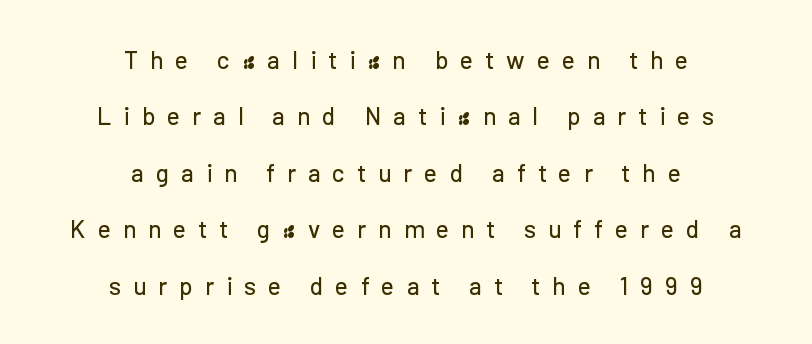
Q: Is the text italic (slanted)? A: No, it is upright.
Q: Is the text underlined? A: No.
Q: How is the paragraph aligned? A: Centered.
Q: Is the spacing between letters normal or unusually wide? A: Unusually wide.
Q: Is the spacing between lines tight, normal or loose? A: Loose.
